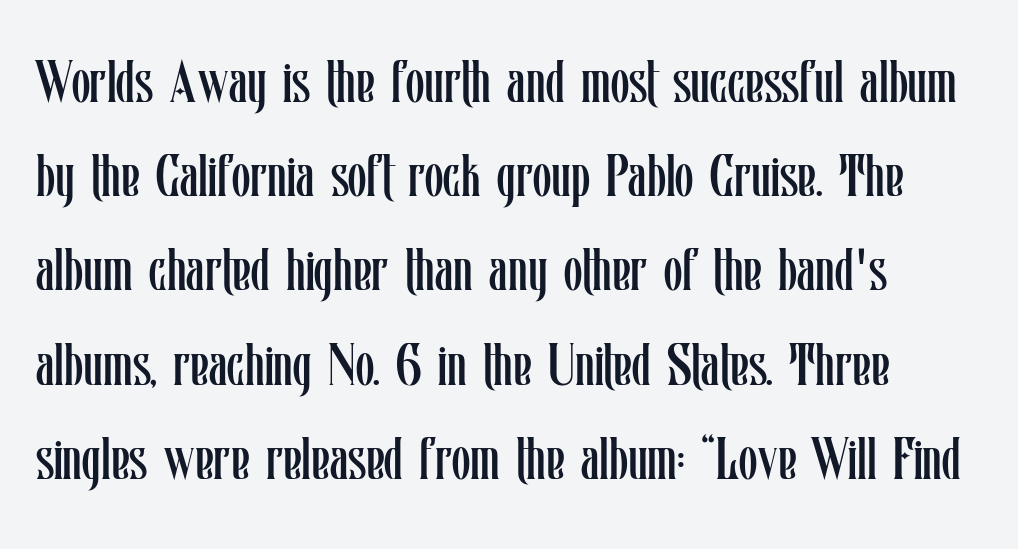
Q: Is the text bold? A: No.
Q: Is the text italic (slanted)? A: No, it is upright.
Q: Is the text underlined? A: No.
Q: How is the paragraph aligned? A: Left-aligned.
Q: Is the spacing between letters normal or unusually wide? A: Normal.
Q: Is the spacing between lines tight, normal or loose? A: Normal.
Q: Width (condensed, normal, or wide)? A: Condensed.
Q: Stroke contrast? A: Low.
Q: x-height? A: Medium.
Q: Monospaced? A: No.
